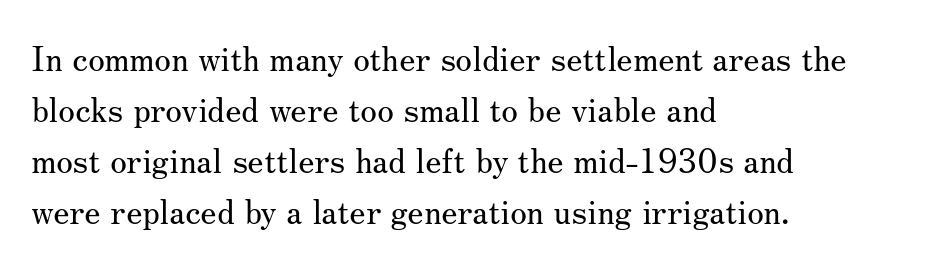
The image shows 34 px regular-weight serif type, upright; set left-aligned, normal line spacing (1.5x), normal letter spacing, not underlined; medium stroke contrast and a small x-height.
